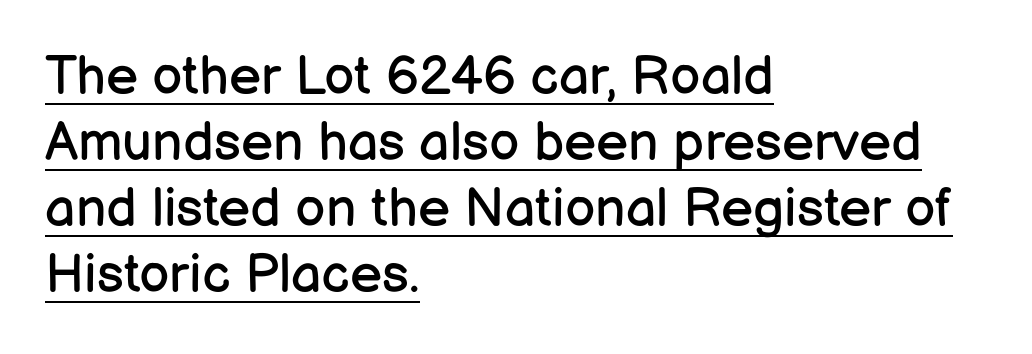
{"serif": "no", "italic": "no", "bold": "no", "weight": "regular", "width": "normal", "stroke_contrast": "low", "x_height": "medium", "monospaced": "no", "underline": "yes", "align": "left", "line_spacing_ratio": 1.22, "letter_spacing": "normal", "letter_spacing_em": 0.0, "glyph_px": 54}
